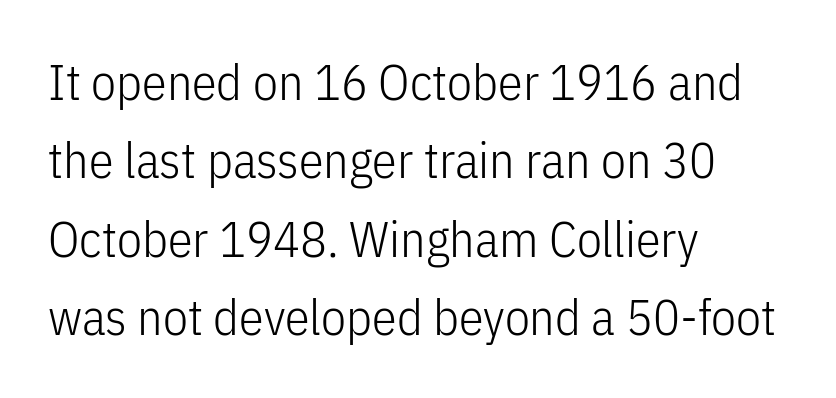
{"serif": "no", "italic": "no", "bold": "no", "weight": "light", "width": "condensed", "stroke_contrast": "low", "x_height": "medium", "monospaced": "no", "underline": "no", "align": "left", "line_spacing": "normal", "line_spacing_ratio": 1.57, "letter_spacing": "normal", "letter_spacing_em": 0.0, "glyph_px": 50}
